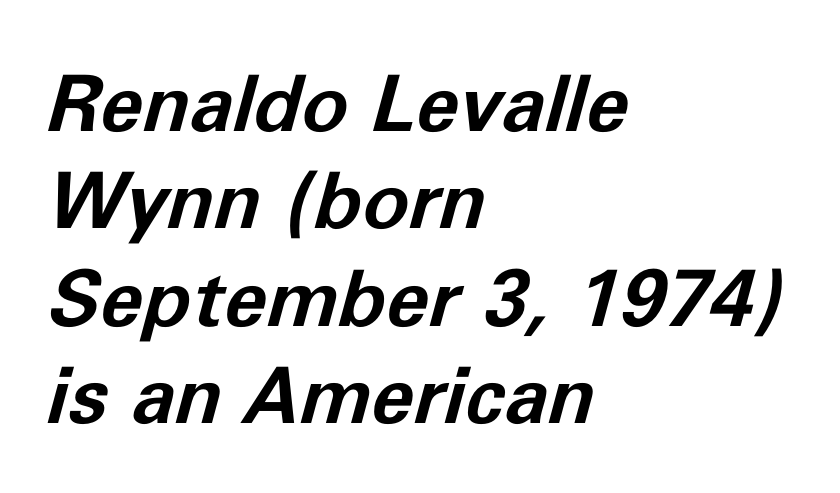
The image shows 78 px bold type, italic (leaning right); set left-aligned, normal line spacing (1.25x), normal letter spacing, not underlined; low stroke contrast and a medium x-height.
